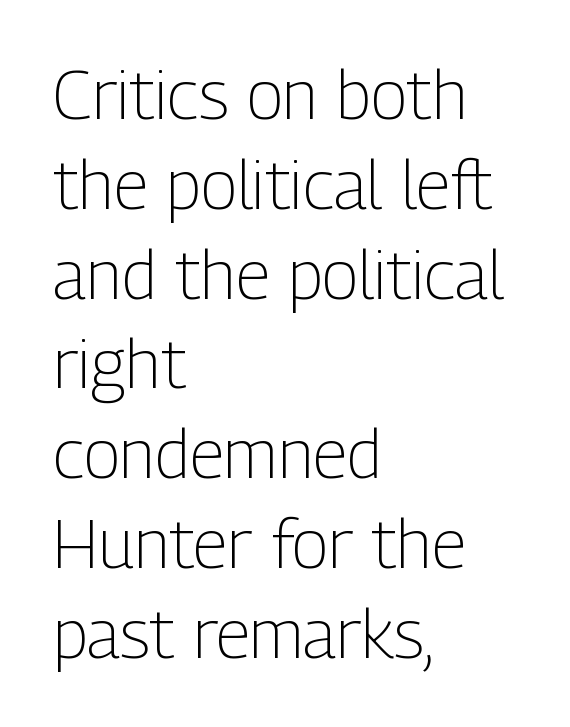
The image shows 68 px light, condensed sans-serif type, upright; set left-aligned, normal line spacing (1.32x), normal letter spacing, not underlined; low stroke contrast and a medium x-height.
